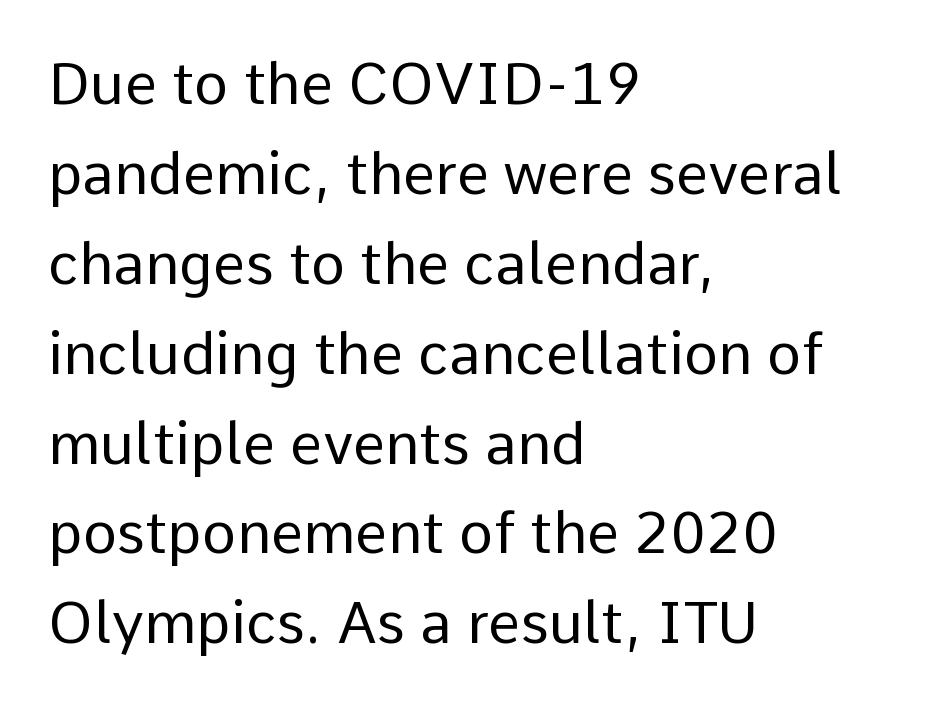
This sample uses a sans-serif face. Characters remain perfectly vertical along every line. Has an underline been added? It has not. Each stroke keeps to a modest, everyday thickness or less.
